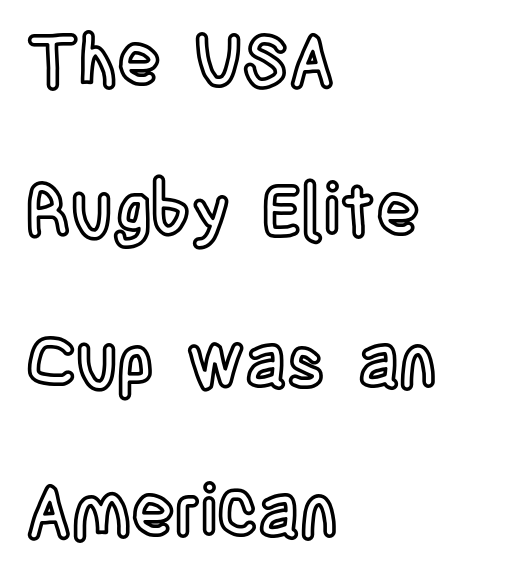
Q: Is the text italic (slanted)? A: No, it is upright.
Q: Is the text underlined? A: No.
Q: How is the paragraph aligned? A: Left-aligned.
Q: Is the spacing between letters normal or unusually wide? A: Normal.
Q: Is the spacing between lines tight, normal or loose? A: Loose.
Q: Width (condensed, normal, or wide)? A: Condensed.
Q: x-height? A: Large.
Q: Monospaced? A: No.
